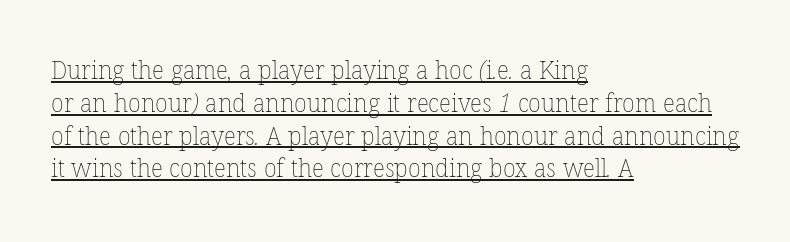
The image shows 26 px text type; set left-aligned, normal line spacing (1.26x), normal letter spacing, underlined.
